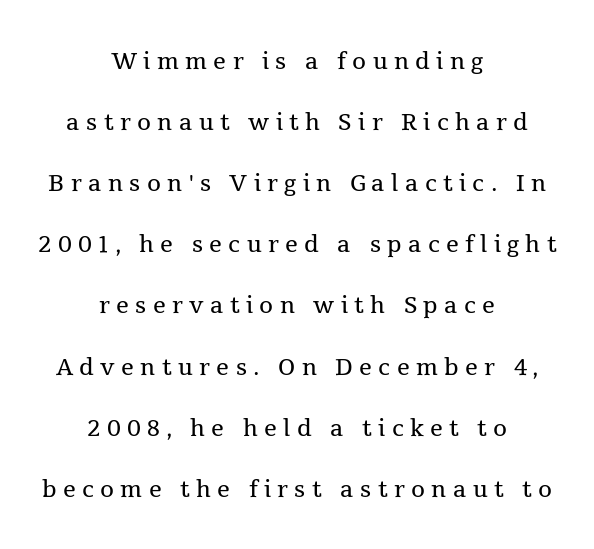
{"serif": "yes", "italic": "no", "bold": "no", "weight": "regular", "width": "normal", "x_height": "medium", "monospaced": "no", "underline": "no", "align": "center", "line_spacing": "loose", "line_spacing_ratio": 1.91, "letter_spacing": "wide", "letter_spacing_em": 0.2, "glyph_px": 32}
